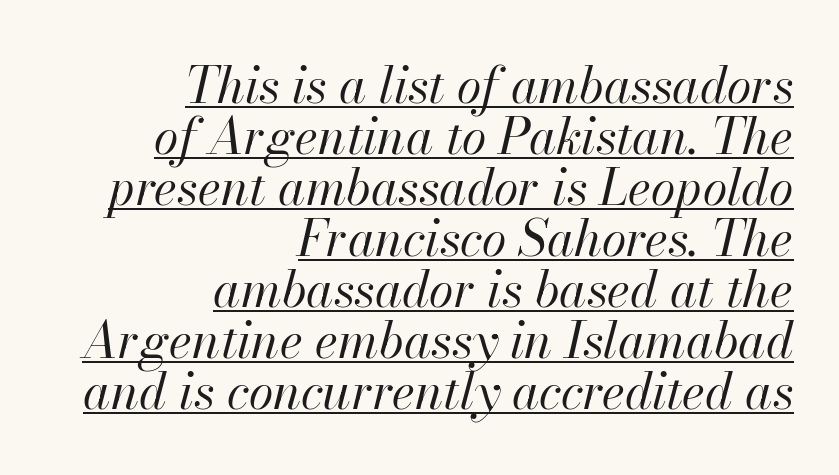
A typesetter would call this zero additional tracking. Compared with typical paragraphs, the rows here are closer together. Reading down the block, your eye finds every line finishing at a fixed right position. Note the varied advance widths — an 'i' is clearly narrower than an 'm'.
